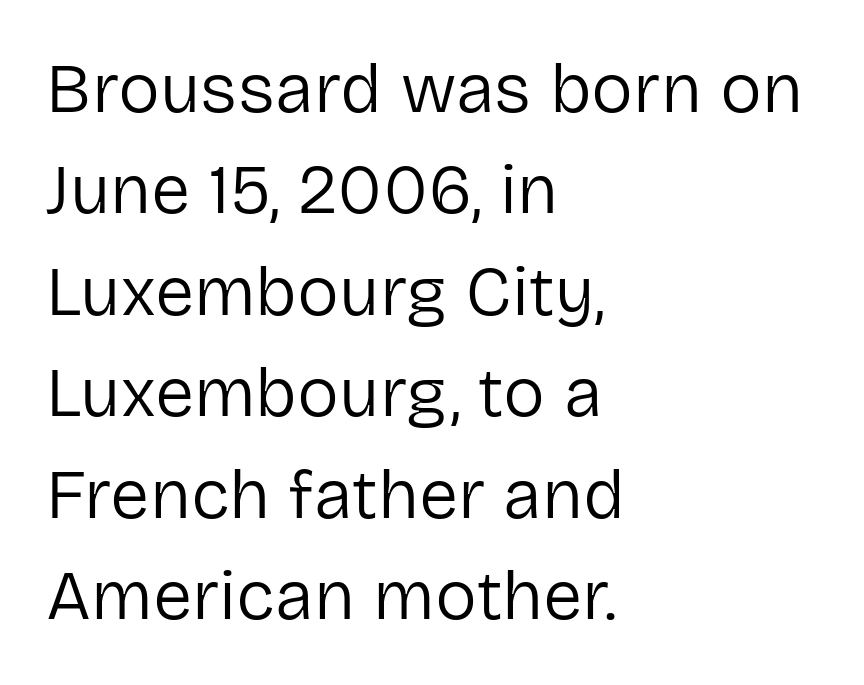
The image shows 70 px regular-weight sans-serif type, upright; set left-aligned, normal line spacing (1.45x), normal letter spacing, not underlined; low stroke contrast and a medium x-height.
